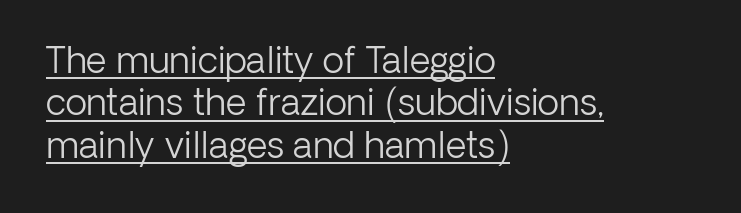
{"serif": "no", "italic": "no", "bold": "no", "weight": "light", "width": "normal", "stroke_contrast": "low", "x_height": "medium", "monospaced": "no", "underline": "yes", "align": "left", "line_spacing_ratio": 1.18, "letter_spacing": "normal", "letter_spacing_em": 0.0, "glyph_px": 36}
